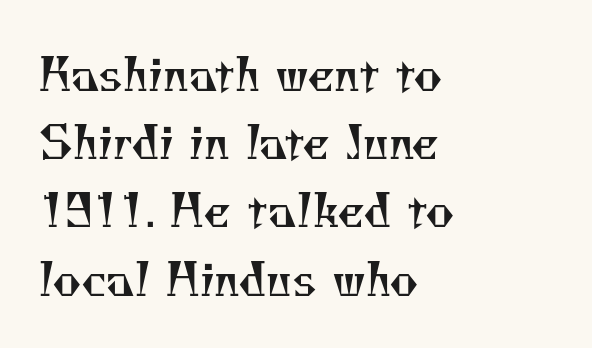
Q: Is the text bold? A: No.
Q: Is the typeface a serif or a sans-serif typeface? A: Serif.
Q: Is the text underlined? A: No.
Q: How is the paragraph aligned? A: Left-aligned.
Q: Is the spacing between letters normal or unusually wide? A: Normal.
Q: Is the spacing between lines tight, normal or loose? A: Normal.
Q: Width (condensed, normal, or wide)? A: Normal.
Q: Stroke contrast? A: Medium.
Q: x-height? A: Small.
Q: Monospaced? A: No.
